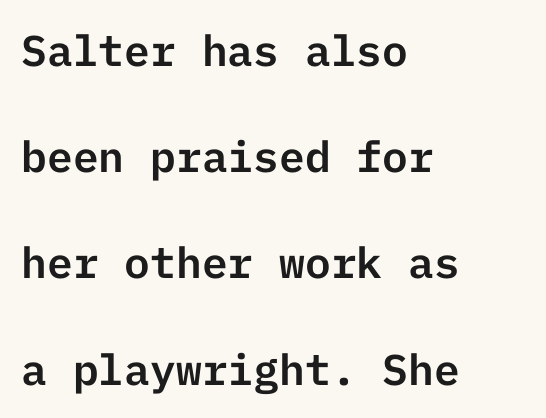
In terms of letterspacing, this is plain default setting. Each line starts at the same left margin while the right side varies. Students, observe: this is what heavily led, spacious text looks like. These lines are composed in type without serifs.
